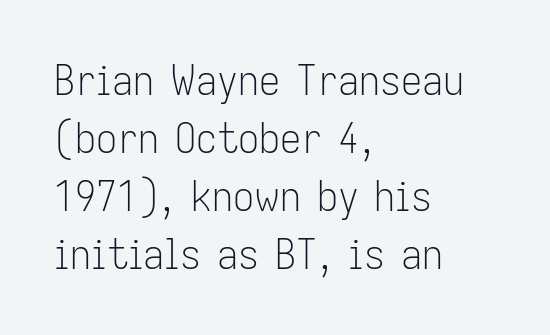
The image shows 42 px light, condensed sans-serif type, upright; set left-aligned, normal line spacing (1.38x), normal letter spacing, not underlined; low stroke contrast and a medium x-height.
